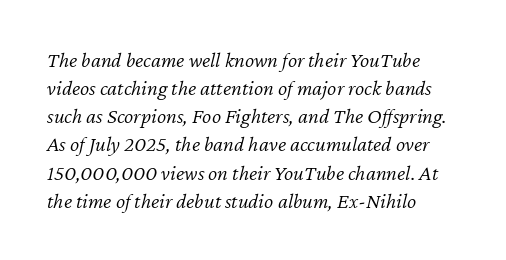
Q: Is the text bold? A: No.
Q: Is the text italic (slanted)? A: Yes, it leans right by about 12 degrees.
Q: Is the text underlined? A: No.
Q: How is the paragraph aligned? A: Left-aligned.
Q: Is the spacing between letters normal or unusually wide? A: Normal.
Q: Is the spacing between lines tight, normal or loose? A: Normal.
